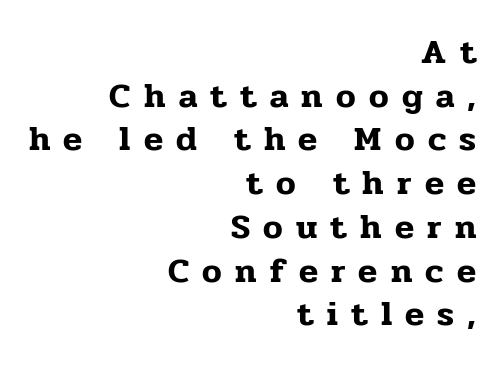
The image shows 35 px serif type, upright; set right-aligned, normal line spacing (1.25x), unusually wide letter spacing (+0.38 em), not underlined; low stroke contrast and a medium x-height.
